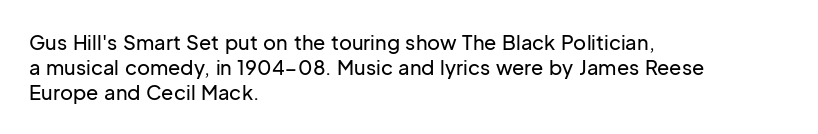
Q: Is the text italic (slanted)? A: No, it is upright.
Q: Is the text underlined? A: No.
Q: How is the paragraph aligned? A: Left-aligned.
Q: Is the spacing between letters normal or unusually wide? A: Normal.
Q: Is the spacing between lines tight, normal or loose? A: Normal.
